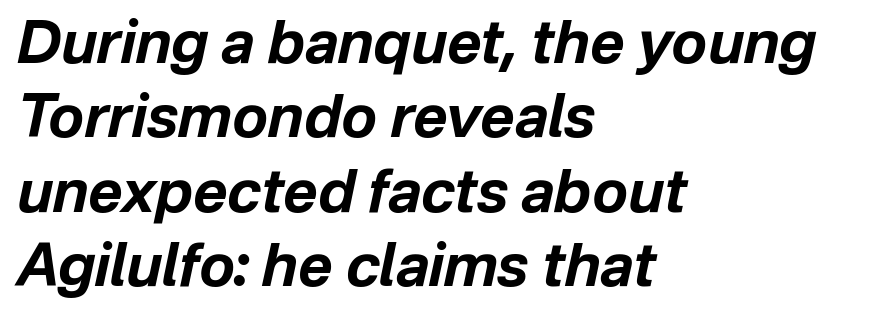
The image shows 59 px bold type, italic (leaning right); set left-aligned, normal line spacing (1.26x), normal letter spacing, not underlined; low stroke contrast and a medium x-height.
